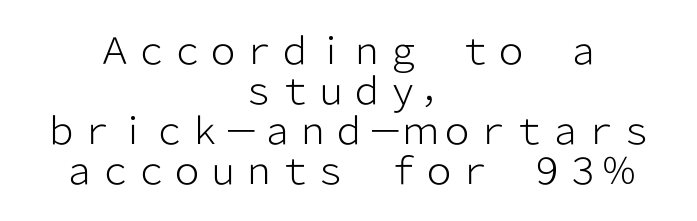
The image shows 36 px light sans-serif type, upright; set centered, tight line spacing (1.11x), normal letter spacing, not underlined; low stroke contrast and a medium x-height.
